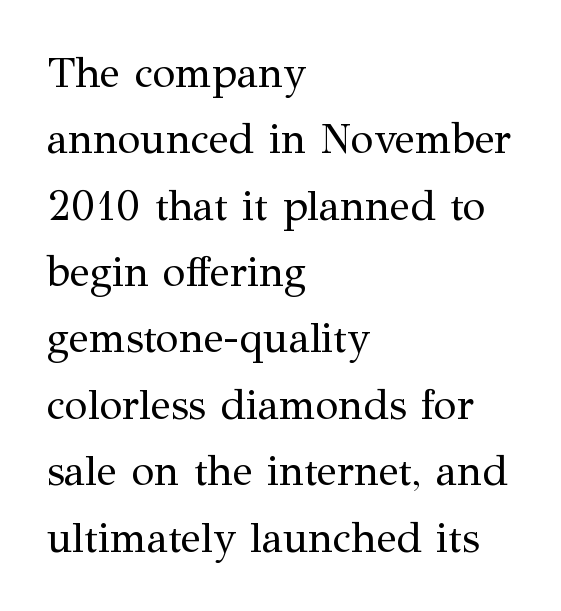
{"serif": "yes", "italic": "no", "bold": "no", "weight": "regular", "width": "normal", "stroke_contrast": "medium", "x_height": "medium", "monospaced": "no", "underline": "no", "align": "left", "line_spacing": "normal", "line_spacing_ratio": 1.58, "letter_spacing": "normal", "letter_spacing_em": 0.0, "glyph_px": 42}
